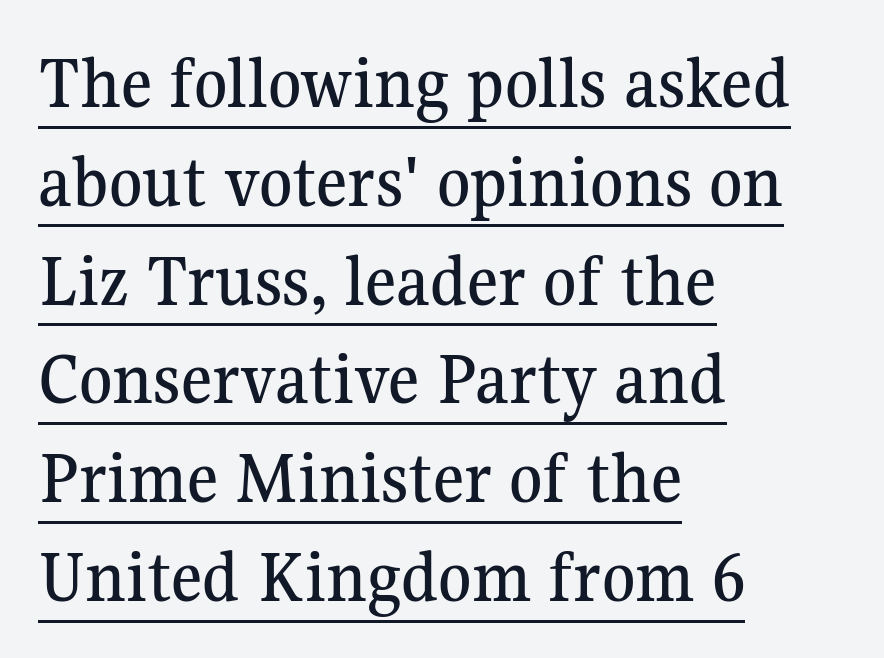
{"serif": "yes", "italic": "no", "width": "normal", "stroke_contrast": "medium", "x_height": "medium", "monospaced": "no", "underline": "yes", "align": "left", "line_spacing": "normal", "line_spacing_ratio": 1.3, "letter_spacing": "normal", "letter_spacing_em": 0.0, "glyph_px": 76}
